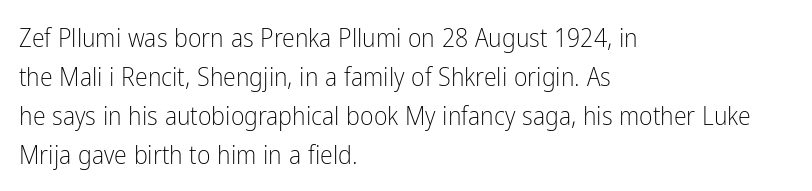
{"italic": "no", "bold": "no", "underline": "no", "align": "left", "line_spacing": "normal", "line_spacing_ratio": 1.5, "letter_spacing": "normal", "letter_spacing_em": 0.0, "glyph_px": 26}
